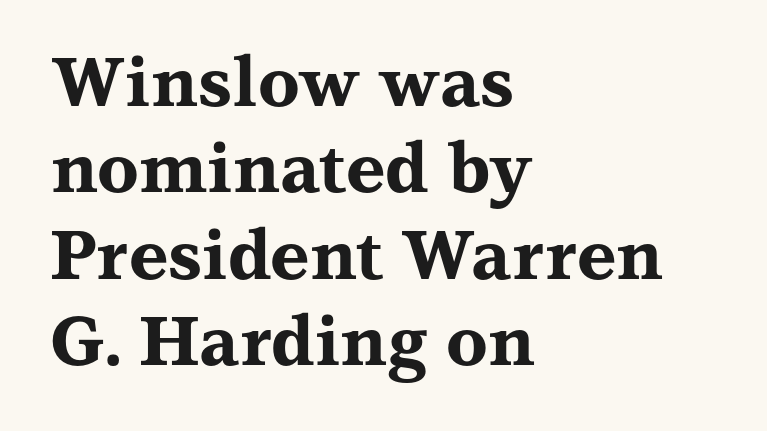
The leading is moderate, giving the passage an even texture. Compared with an ordinary text face, these strokes are far heavier — a full bold. The letters sit at their default tracking, neither squeezed nor spread. Descenders hang freely into open space. Is this a fixed-width face? No — the glyphs have proportional, varying widths.
